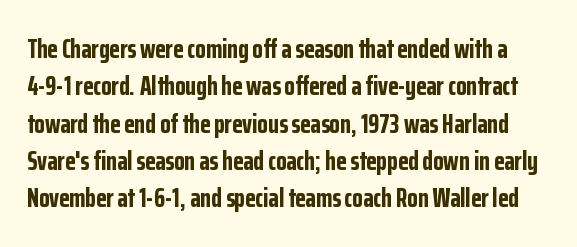
Typographic density is high because the face is bold. The string is rendered with underlining switched off. A normal amount of white space separates one row of letters from the next. The lettering holds an erect, upright posture throughout. Letter spacing: default.
